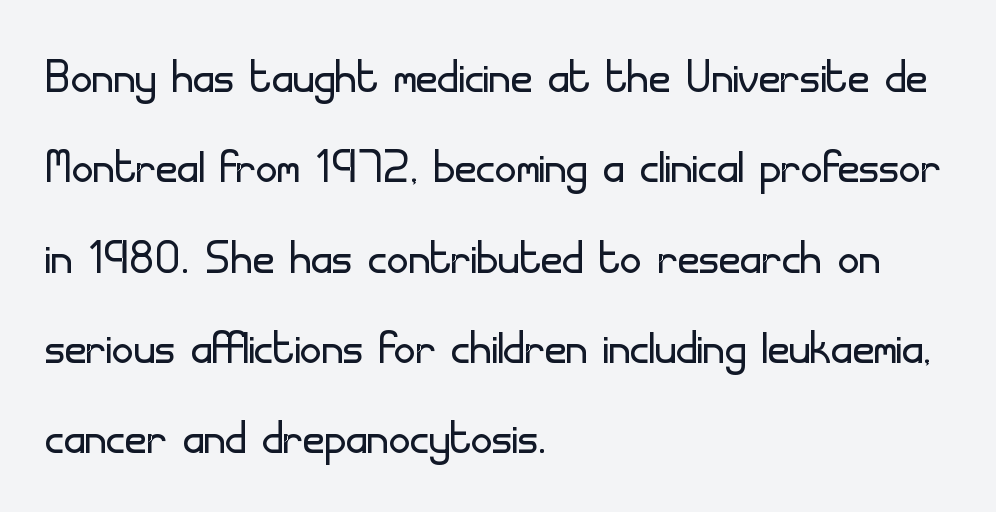
The image shows 59 px light sans-serif type, upright; set left-aligned, normal line spacing (1.53x), normal letter spacing, not underlined; low stroke contrast and a small x-height.
